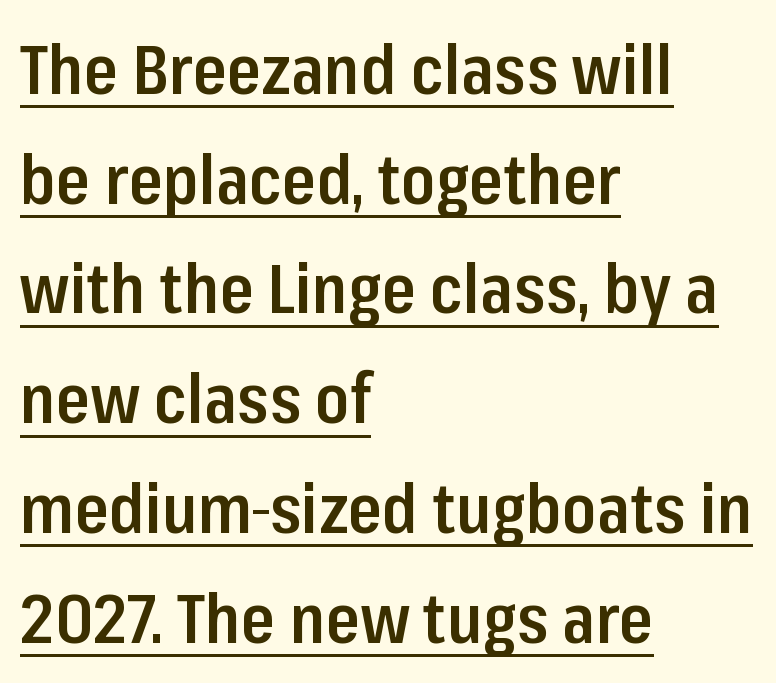
The image shows 69 px semibold, condensed sans-serif type, upright; set left-aligned, normal line spacing (1.59x), normal letter spacing, underlined; low stroke contrast and a medium x-height.
